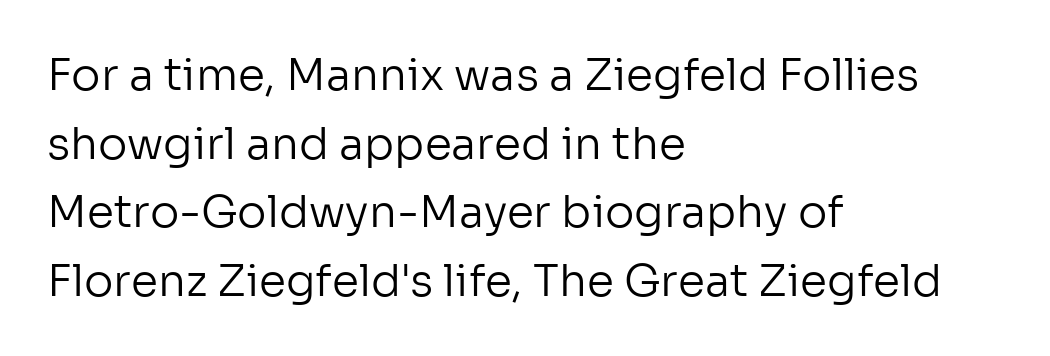
Q: Is the text bold? A: No.
Q: Is the text italic (slanted)? A: No, it is upright.
Q: Is the typeface a serif or a sans-serif typeface? A: Sans-serif.
Q: Is the text underlined? A: No.
Q: How is the paragraph aligned? A: Left-aligned.
Q: Is the spacing between letters normal or unusually wide? A: Normal.
Q: Is the spacing between lines tight, normal or loose? A: Normal.
Q: Width (condensed, normal, or wide)? A: Normal.
Q: Stroke contrast? A: Low.
Q: x-height? A: Medium.
Q: Monospaced? A: No.
